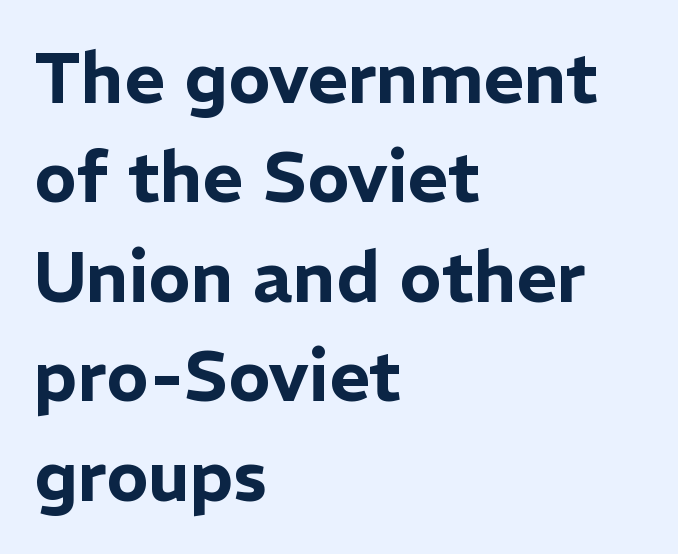
The image shows 70 px sans-serif type, upright; set left-aligned, normal line spacing (1.42x), normal letter spacing, not underlined; low stroke contrast and a medium x-height.
